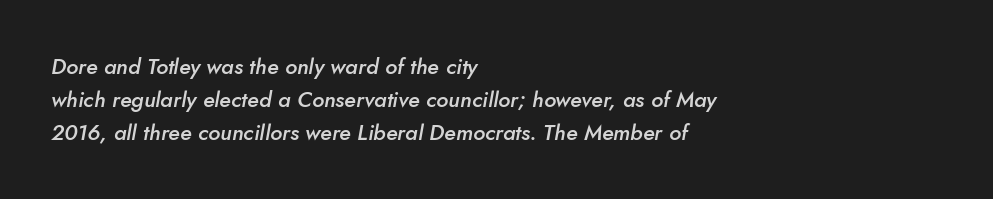
The image shows 22 px text type, italic (leaning right); set left-aligned, normal line spacing (1.5x), normal letter spacing, not underlined.
